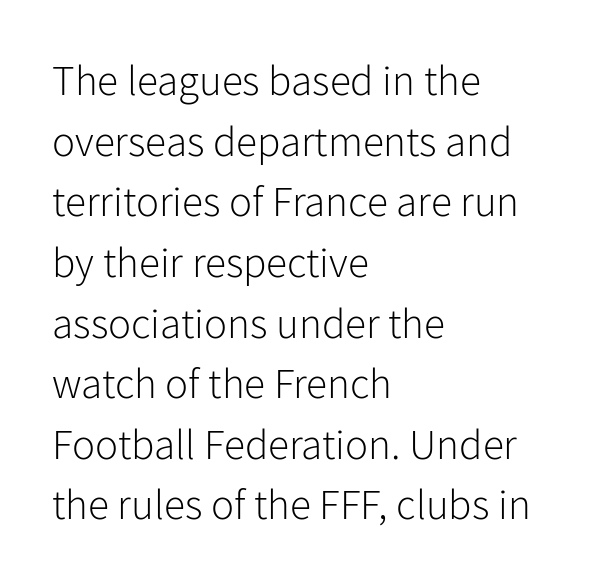
The image shows 43 px light sans-serif type, upright; set left-aligned, normal line spacing (1.41x), normal letter spacing, not underlined; low stroke contrast and a medium x-height.
